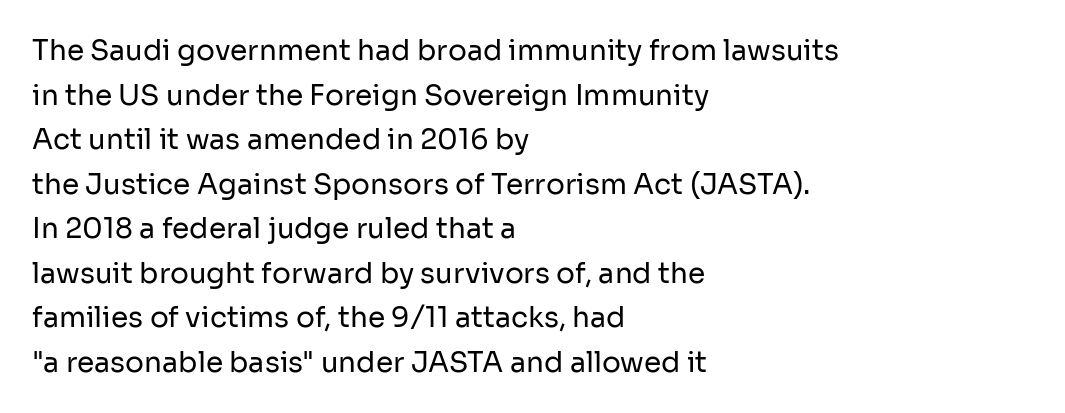
The image shows 28 px regular-weight sans-serif type, upright; set left-aligned, normal line spacing (1.59x), normal letter spacing, not underlined; low stroke contrast and a medium x-height.
